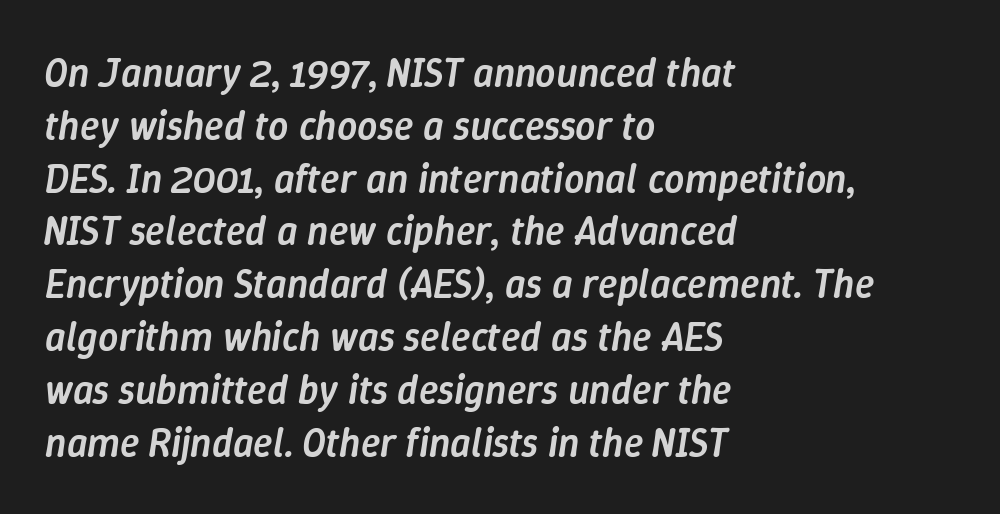
Q: Is the text bold? A: Semi-bold.
Q: Is the text italic (slanted)? A: Yes, it leans right by about 9 degrees.
Q: Is the text underlined? A: No.
Q: How is the paragraph aligned? A: Left-aligned.
Q: Is the spacing between letters normal or unusually wide? A: Normal.
Q: Is the spacing between lines tight, normal or loose? A: Normal.
Q: Width (condensed, normal, or wide)? A: Normal.
Q: Stroke contrast? A: Low.
Q: x-height? A: Medium.
Q: Monospaced? A: No.
